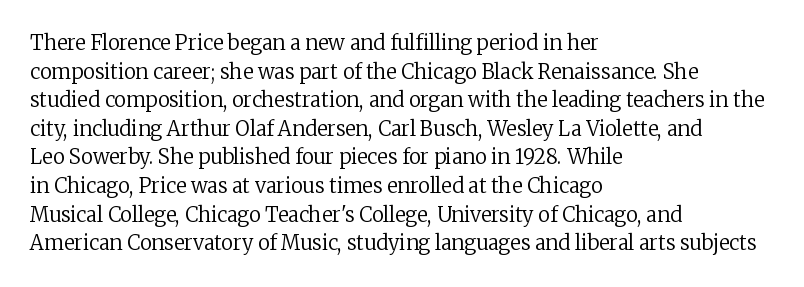
Honestly, the letter spacing is just normal — you wouldn't notice it. Every row of glyphs begins at an identical x-position on the left. The lettering holds an erect, upright posture throughout. A typesetter would call this leading conventional body-copy spacing.
